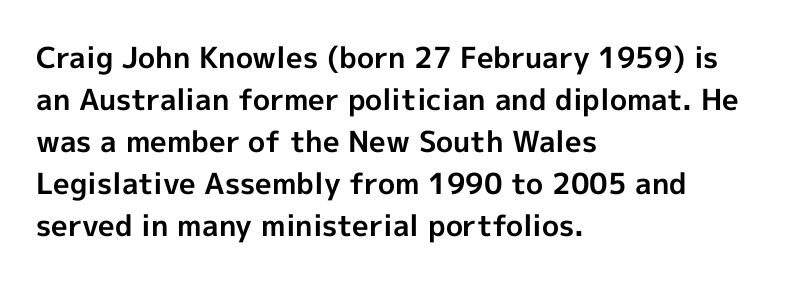
The vertical gap from one line to the next is medium. The rag falls on the right side of this text block. When letters stand straight like this, we call the style roman or upright. You can tell from the bare stems that sans-serif type was used. The font is running at its bold setting.
